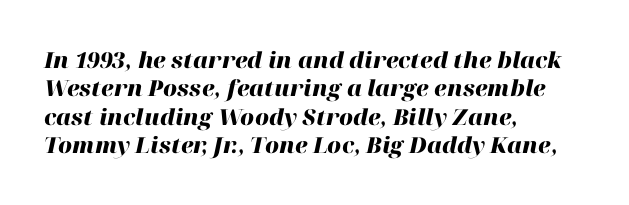
Q: Is the text bold? A: Yes.
Q: Is the text italic (slanted)? A: Yes, it leans right by about 12 degrees.
Q: Is the text underlined? A: No.
Q: How is the paragraph aligned? A: Left-aligned.
Q: Is the spacing between letters normal or unusually wide? A: Normal.
Q: Is the spacing between lines tight, normal or loose? A: Normal.
